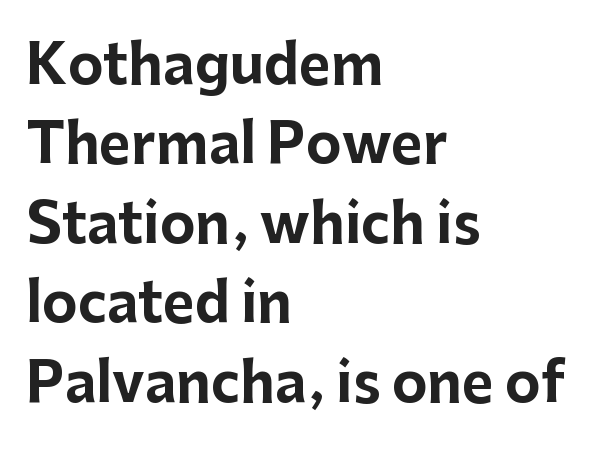
The image shows 54 px bold sans-serif type, upright; set left-aligned, normal line spacing (1.47x), normal letter spacing, not underlined; low stroke contrast and a medium x-height.
